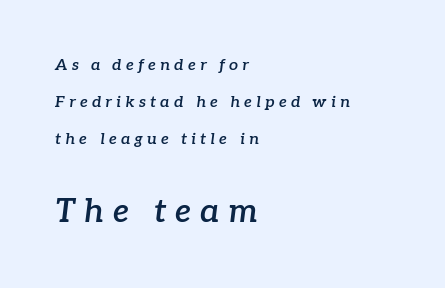
Q: Is the text bold? A: Semi-bold.
Q: Is the text italic (slanted)? A: Yes, it leans right by about 7 degrees.
Q: Is the typeface a serif or a sans-serif typeface? A: Serif.
Q: Is the text underlined? A: No.
Q: How is the paragraph aligned? A: Left-aligned.
Q: Is the spacing between letters normal or unusually wide? A: Unusually wide.
Q: Is the spacing between lines tight, normal or loose? A: Loose.
Q: Which block of text is set in a larger size, the first (top) or the second (bottom)? A: The second (bottom) one.
Q: Width (condensed, normal, or wide)? A: Normal.
Q: Stroke contrast? A: Low.
Q: x-height? A: Medium.
Q: Monospaced? A: No.
